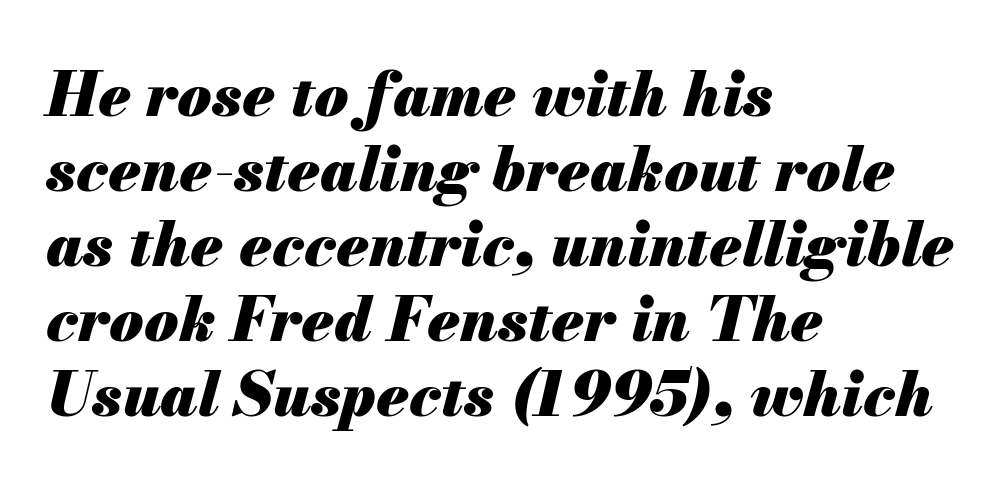
The image shows 62 px heavy type, italic (leaning right); set left-aligned, line spacing 1.21x, normal letter spacing, not underlined; medium stroke contrast and a small x-height.
